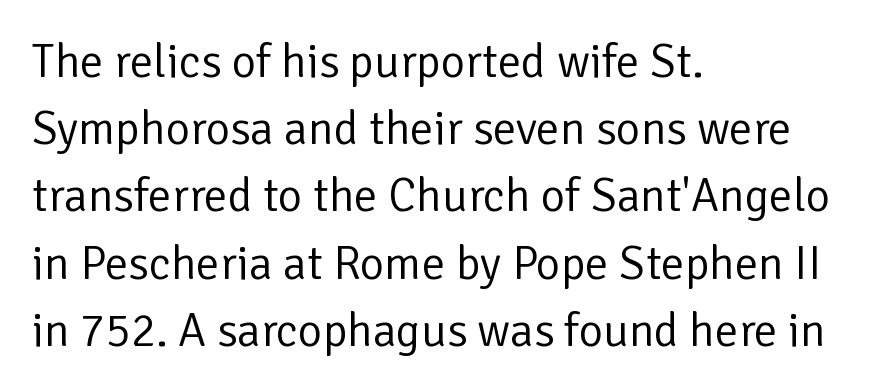
One glance says typical: line gaps are just what's usual. Decoration check: the copy has no underline. The lettering stays uniformly vertical, giving the passage a roman look. Does extra space separate the letters? No, they use regular spacing.
